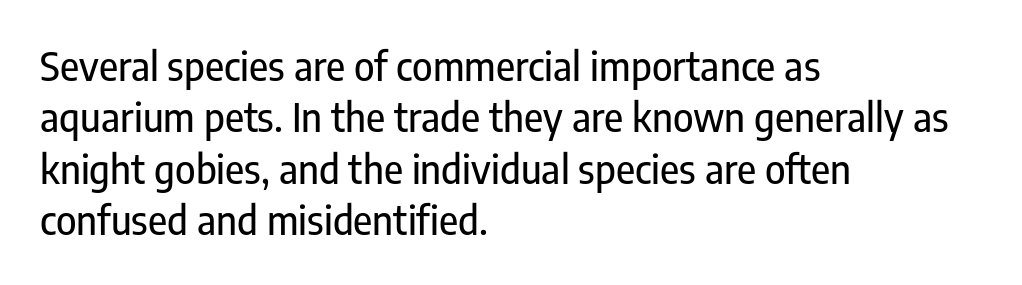
Q: Is the text italic (slanted)? A: No, it is upright.
Q: Is the typeface a serif or a sans-serif typeface? A: Sans-serif.
Q: Is the text underlined? A: No.
Q: How is the paragraph aligned? A: Left-aligned.
Q: Is the spacing between letters normal or unusually wide? A: Normal.
Q: Is the spacing between lines tight, normal or loose? A: Normal.
Q: Width (condensed, normal, or wide)? A: Condensed.
Q: Stroke contrast? A: Low.
Q: x-height? A: Medium.
Q: Monospaced? A: No.
